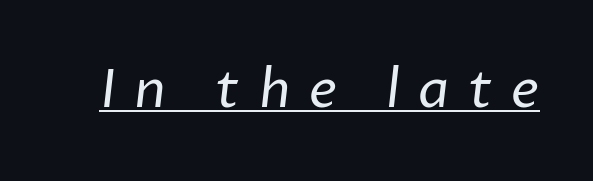
The image shows 53 px regular-weight sans-serif type; set unusually wide letter spacing (+0.35 em), underlined; low stroke contrast and a medium x-height.
